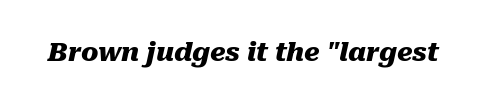
The baseline area is clear. The face used here has a pronounced slope to its letters. The face used here has the dense, thick strokes of a bold. Between one letter and the next there's only the usual sliver of space.
